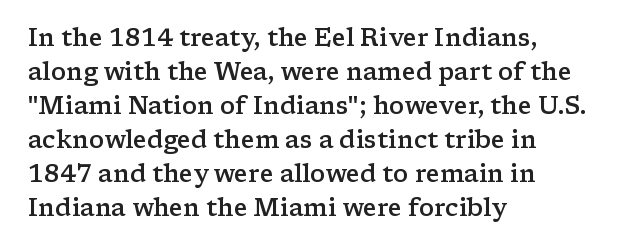
{"italic": "no", "bold": "semi", "underline": "no", "align": "left", "line_spacing": "normal", "line_spacing_ratio": 1.42, "letter_spacing": "normal", "letter_spacing_em": 0.0, "glyph_px": 24}
